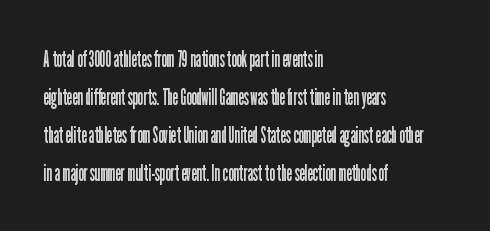
The image shows 24 px text type, upright; set left-aligned, normal line spacing (1.59x), normal letter spacing, not underlined.
